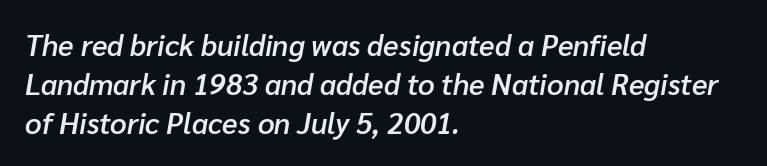
The image shows 29 px semibold type, italic (leaning right); set left-aligned, normal line spacing (1.34x), normal letter spacing, not underlined; low stroke contrast and a medium x-height.
